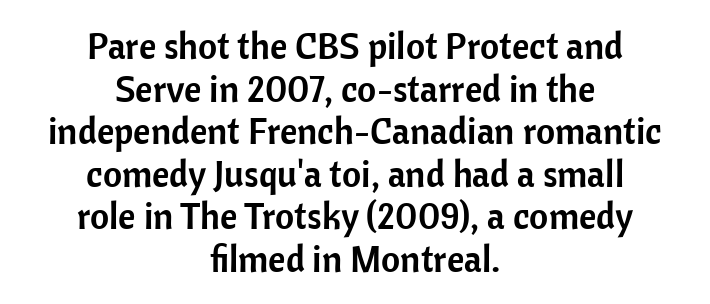
The image shows 37 px sans-serif type, upright; set centered, tight line spacing (1.15x), normal letter spacing, not underlined; low stroke contrast and a medium x-height.
